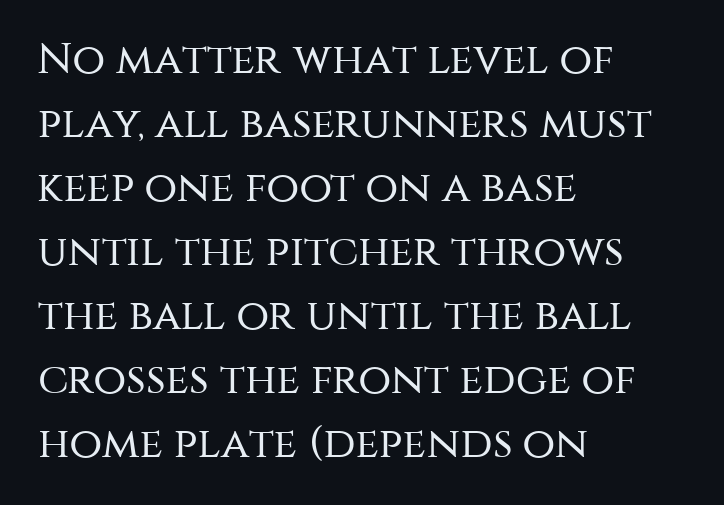
Spacing between characters is what you'd get straight out of the box. Is this a fixed-width face? No — the glyphs have proportional, varying widths. Think standard paragraph weight, or any step lighter than that. Baseline-to-baseline distance is the conventional proportion of letter height. The letters carry no serifs — their stems end cleanly without finishing strokes.
